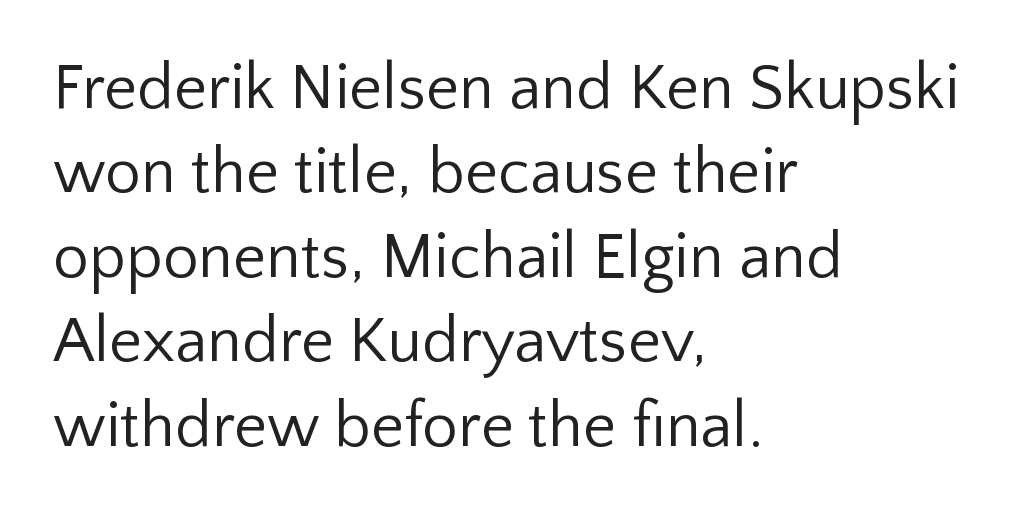
It's the straight-up-and-down kind of type. Summary of vertical rhythm: regular, with standard interline spacing. The lines in this sample share a left origin and differ only in where they stop. Letter spacing: default. Note the varied advance widths — an 'i' is clearly narrower than an 'm'. Unmarked baselines from the first word to the last.
